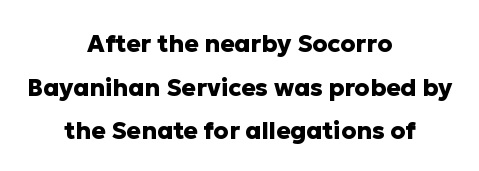
A bare baseline throughout the passage. As a designer I'd log this as weight 700, bold. A roman cut, with each character standing at attention. Students, note that the glyphs here touch the page at normal intervals. Is the block centered? Yes — each line is placed symmetrically about the middle.
